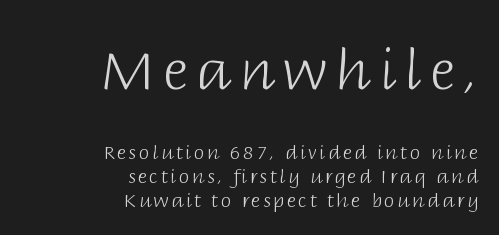
{"serif": "no", "italic": "no", "bold": "no", "weight": "light", "width": "normal", "stroke_contrast": "low", "x_height": "large", "monospaced": "no", "underline": "no", "align": "right", "line_spacing": "normal", "line_spacing_ratio": 1.26, "larger_block": "first", "size_ratio": 2.95, "glyph_px": 56}
